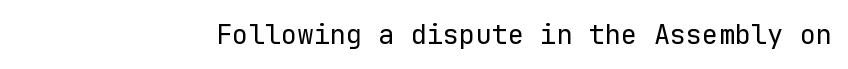
Q: Is the text bold? A: No.
Q: Is the text italic (slanted)? A: No, it is upright.
Q: Is the text underlined? A: No.
Q: Is the spacing between letters normal or unusually wide? A: Normal.
